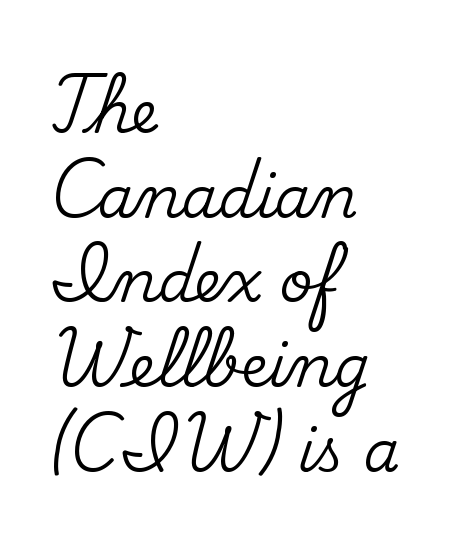
Honestly, the letter spacing is just normal — you wouldn't notice it. Looks like regular typesetting: each glyph gets only the width it needs. Is there much room between lines? A standard amount, neither cramped nor airy. The paragraph shown leans on its left margin.
